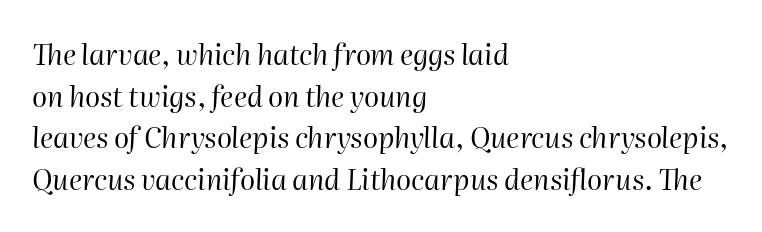
The image shows 28 px regular-weight type, italic (leaning right); set left-aligned, normal line spacing (1.49x), normal letter spacing, not underlined; high stroke contrast and a medium x-height.
